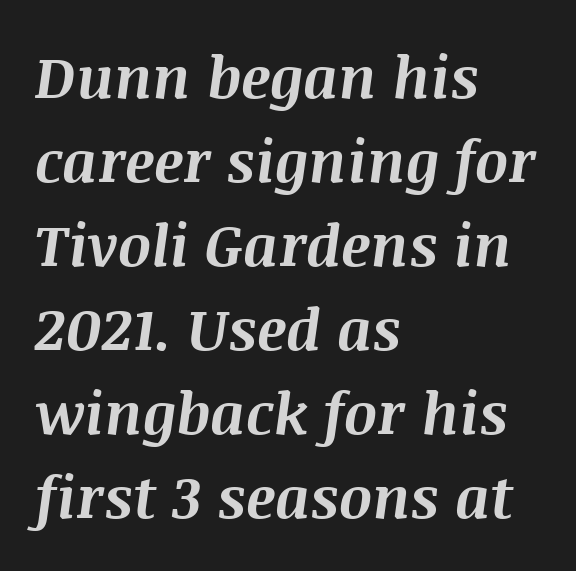
{"italic": "yes", "lean": "right", "slant_degrees": 8, "bold": "yes", "weight": "bold", "width": "normal", "stroke_contrast": "medium", "x_height": "large", "monospaced": "no", "underline": "no", "align": "left", "line_spacing": "normal", "line_spacing_ratio": 1.45, "letter_spacing": "normal", "letter_spacing_em": 0.0, "glyph_px": 58}
